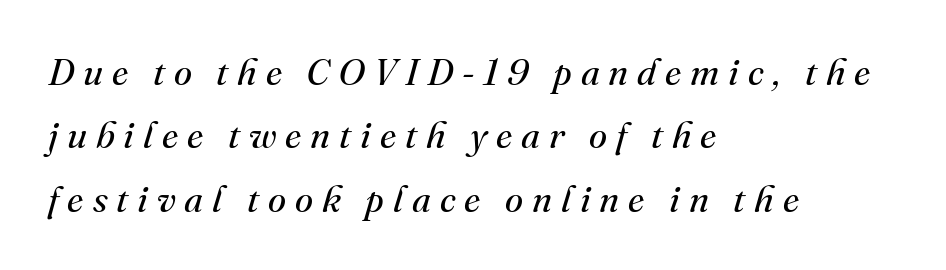
Q: Is the text bold? A: No.
Q: Is the text italic (slanted)? A: Yes, it leans right by about 16 degrees.
Q: Is the typeface a serif or a sans-serif typeface? A: Serif.
Q: Is the text underlined? A: No.
Q: How is the paragraph aligned? A: Left-aligned.
Q: Is the spacing between letters normal or unusually wide? A: Unusually wide.
Q: Width (condensed, normal, or wide)? A: Normal.
Q: Stroke contrast? A: Medium.
Q: x-height? A: Small.
Q: Monospaced? A: No.
